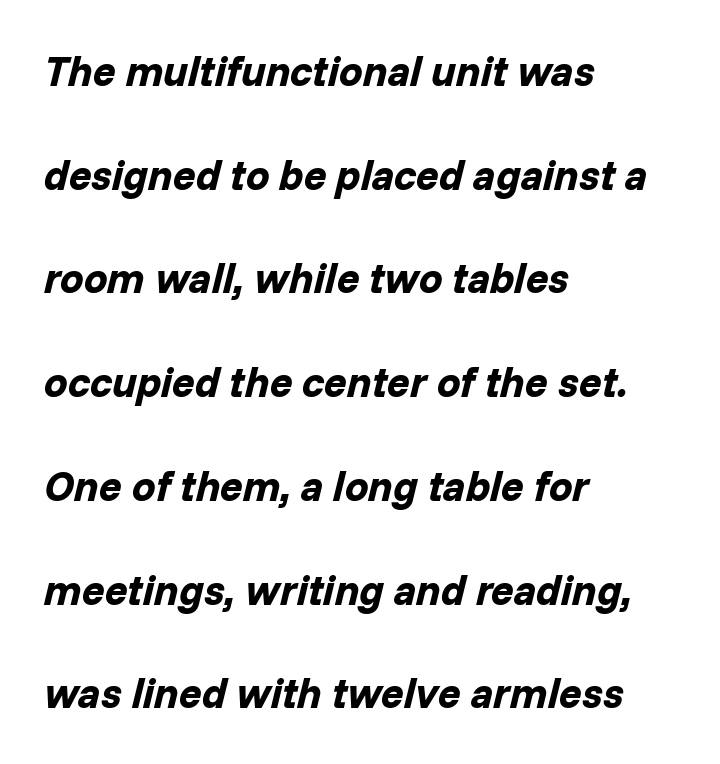
{"italic": "yes", "lean": "right", "slant_degrees": 14, "bold": "yes", "weight": "bold", "width": "normal", "stroke_contrast": "low", "x_height": "medium", "monospaced": "no", "underline": "no", "align": "left", "line_spacing": "loose", "line_spacing_ratio": 2.47, "letter_spacing": "normal", "letter_spacing_em": 0.0, "glyph_px": 42}
